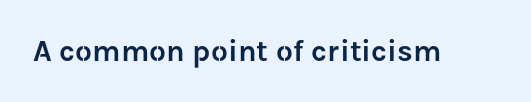
Rendered with straight, roman letterforms. Clear beneath every line of the passage. Short note: letters normally spaced. The letters advance in unequal steps, a hallmark of proportional type.
